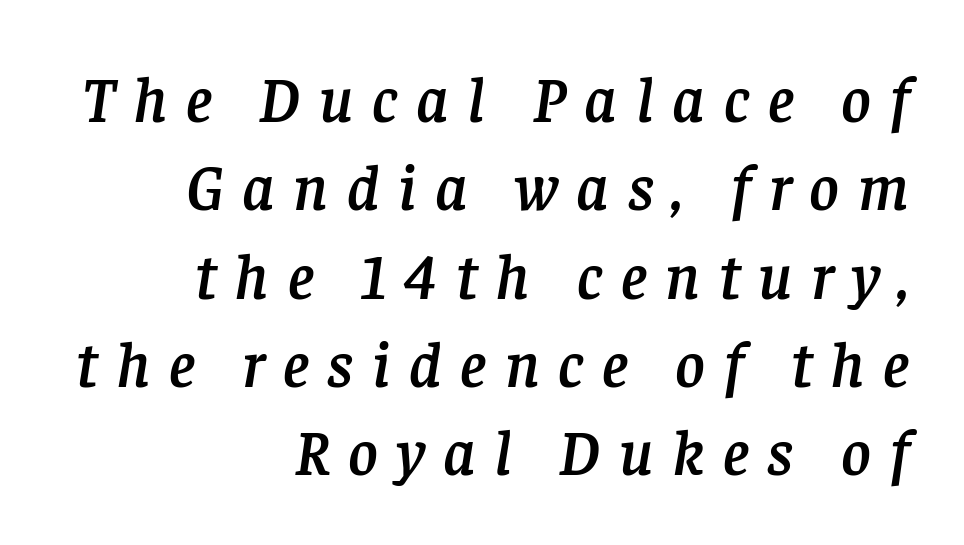
Q: Is the text italic (slanted)? A: Yes, it leans right by about 8 degrees.
Q: Is the typeface a serif or a sans-serif typeface? A: Serif.
Q: Is the text underlined? A: No.
Q: How is the paragraph aligned? A: Right-aligned.
Q: Is the spacing between letters normal or unusually wide? A: Unusually wide.
Q: Is the spacing between lines tight, normal or loose? A: Normal.
Q: Width (condensed, normal, or wide)? A: Normal.
Q: Stroke contrast? A: Low.
Q: x-height? A: Large.
Q: Monospaced? A: No.
